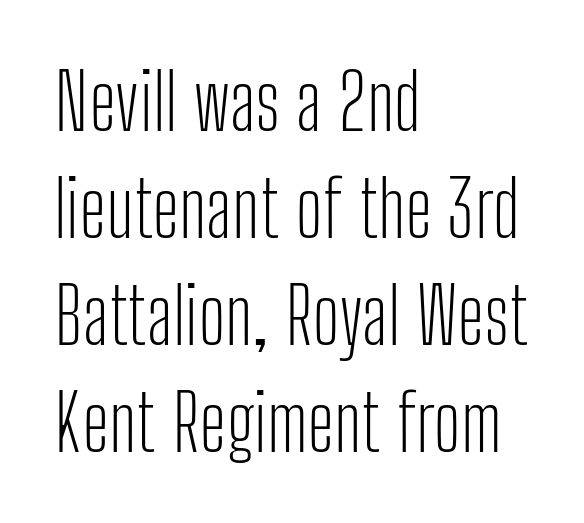
Letterform terminals end flat and unadorned throughout the passage. Beneath every word, the page is bare. Spacing between characters is what you'd get straight out of the box. Stems and bowls with no extra thickness — not bold.
